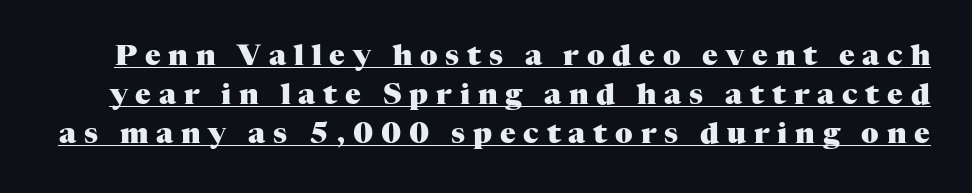
Q: Is the text bold? A: Yes.
Q: Is the text italic (slanted)? A: No, it is upright.
Q: Is the typeface a serif or a sans-serif typeface? A: Serif.
Q: Is the text underlined? A: Yes.
Q: Is the spacing between letters normal or unusually wide? A: Unusually wide.
Q: Is the spacing between lines tight, normal or loose? A: Normal.
Q: Width (condensed, normal, or wide)? A: Normal.
Q: Stroke contrast? A: Medium.
Q: x-height? A: Medium.
Q: Monospaced? A: No.
